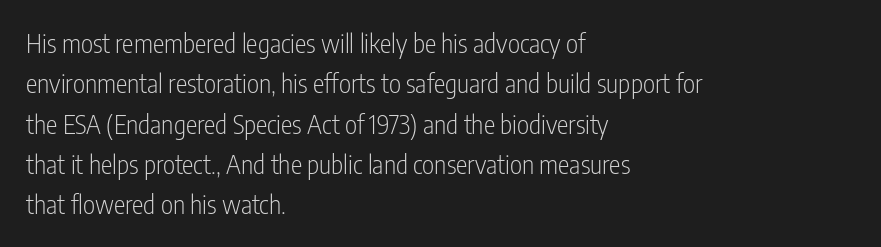
Check the space under the baseline: it is left empty. The type sits square on the baseline with zero lean. Line spacing here is normal. Casual observation: everything's shoved over to the left. Honestly, the letter spacing is just normal — you wouldn't notice it.
